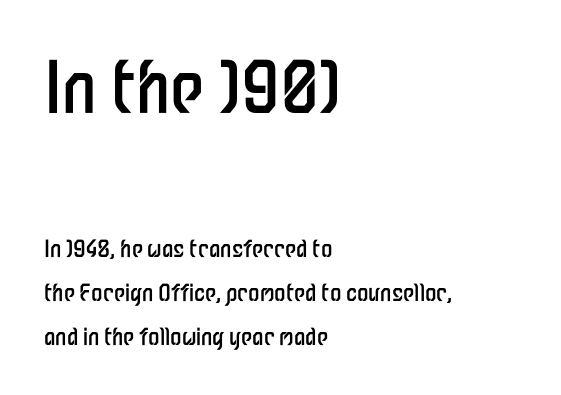
Q: Is the text bold? A: No.
Q: Is the text italic (slanted)? A: No, it is upright.
Q: Is the typeface a serif or a sans-serif typeface? A: Sans-serif.
Q: Is the text underlined? A: No.
Q: How is the paragraph aligned? A: Left-aligned.
Q: Is the spacing between letters normal or unusually wide? A: Normal.
Q: Is the spacing between lines tight, normal or loose? A: Loose.
Q: Which block of text is set in a larger size, the first (top) or the second (bottom)? A: The first (top) one.
Q: Width (condensed, normal, or wide)? A: Condensed.
Q: Stroke contrast? A: Low.
Q: x-height? A: Medium.
Q: Monospaced? A: No.
